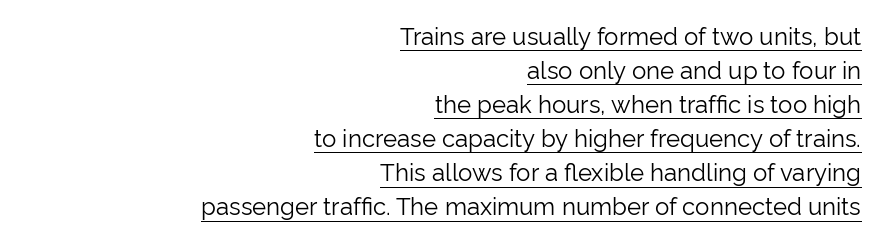
Q: Is the text bold? A: No.
Q: Is the text italic (slanted)? A: No, it is upright.
Q: Is the text underlined? A: Yes.
Q: How is the paragraph aligned? A: Right-aligned.
Q: Is the spacing between letters normal or unusually wide? A: Normal.
Q: Is the spacing between lines tight, normal or loose? A: Normal.
